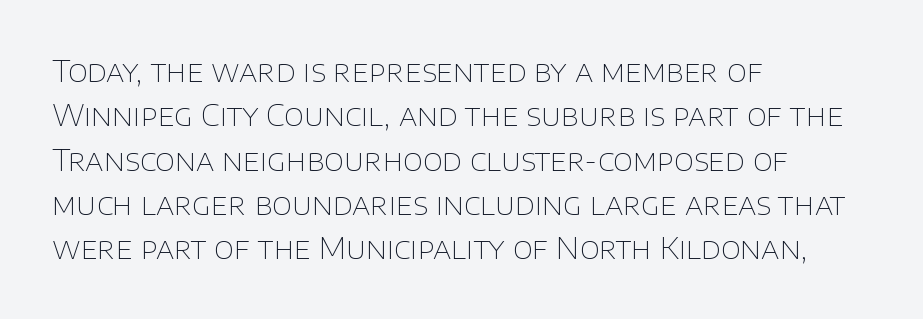
{"serif": "no", "italic": "no", "bold": "no", "weight": "thin", "width": "normal", "stroke_contrast": "low", "x_height": "large", "monospaced": "no", "underline": "no", "align": "left", "line_spacing": "normal", "line_spacing_ratio": 1.53, "letter_spacing": "normal", "letter_spacing_em": 0.0, "glyph_px": 29}
